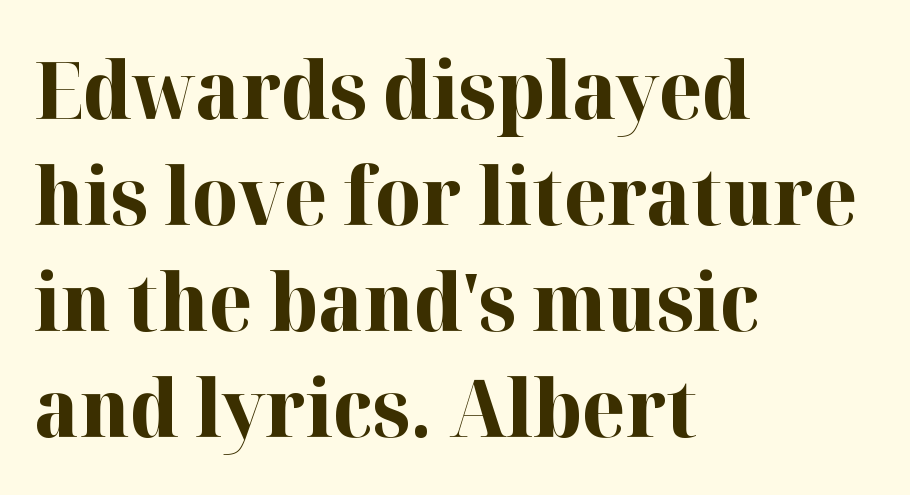
{"serif": "yes", "italic": "no", "bold": "yes", "weight": "bold", "width": "normal", "stroke_contrast": "high", "x_height": "medium", "monospaced": "no", "underline": "no", "align": "left", "line_spacing": "normal", "line_spacing_ratio": 1.34, "letter_spacing": "normal", "letter_spacing_em": 0.0, "glyph_px": 79}
